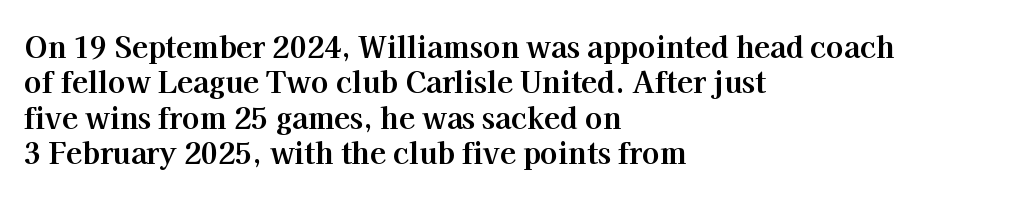
Anything drawn beneath the words? Only blank space. Weight: bold. Is this a sans? No — the strokes have serifs. The line texture is even and compact thanks to regular tracking. Do the letters lean? They stand straight. Alignment: flush left.
